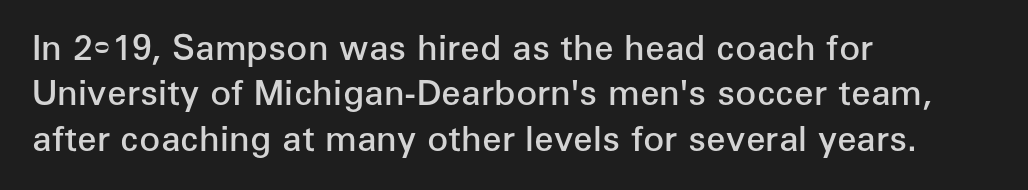
Q: Is the text bold? A: Semi-bold.
Q: Is the text italic (slanted)? A: No, it is upright.
Q: Is the typeface a serif or a sans-serif typeface? A: Sans-serif.
Q: Is the text underlined? A: No.
Q: How is the paragraph aligned? A: Left-aligned.
Q: Is the spacing between letters normal or unusually wide? A: Normal.
Q: Is the spacing between lines tight, normal or loose? A: Normal.
Q: Width (condensed, normal, or wide)? A: Normal.
Q: Stroke contrast? A: Low.
Q: x-height? A: Medium.
Q: Monospaced? A: No.
